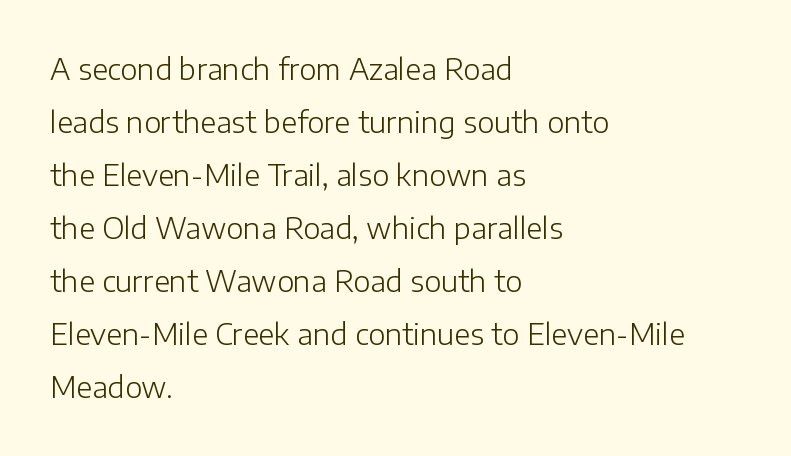
Q: Is the text bold? A: No.
Q: Is the text italic (slanted)? A: No, it is upright.
Q: Is the typeface a serif or a sans-serif typeface? A: Sans-serif.
Q: Is the text underlined? A: No.
Q: How is the paragraph aligned? A: Left-aligned.
Q: Is the spacing between letters normal or unusually wide? A: Normal.
Q: Width (condensed, normal, or wide)? A: Normal.
Q: Stroke contrast? A: Low.
Q: x-height? A: Medium.
Q: Monospaced? A: No.
